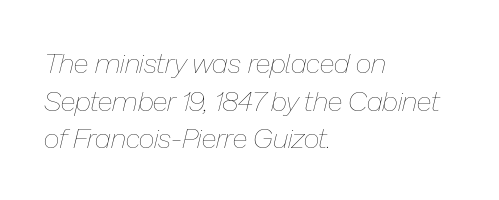
Q: Is the text bold? A: No.
Q: Is the text italic (slanted)? A: Yes, it leans right by about 13 degrees.
Q: Is the text underlined? A: No.
Q: How is the paragraph aligned? A: Left-aligned.
Q: Is the spacing between letters normal or unusually wide? A: Normal.
Q: Is the spacing between lines tight, normal or loose? A: Normal.
Q: Width (condensed, normal, or wide)? A: Normal.
Q: Stroke contrast? A: Low.
Q: x-height? A: Medium.
Q: Monospaced? A: No.
